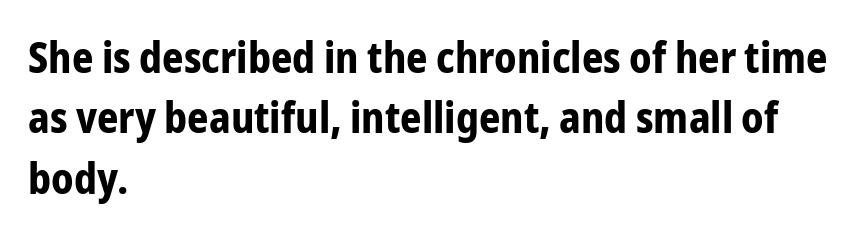
Q: Is the text bold? A: Yes.
Q: Is the text italic (slanted)? A: No, it is upright.
Q: Is the typeface a serif or a sans-serif typeface? A: Sans-serif.
Q: Is the text underlined? A: No.
Q: How is the paragraph aligned? A: Left-aligned.
Q: Is the spacing between letters normal or unusually wide? A: Normal.
Q: Is the spacing between lines tight, normal or loose? A: Normal.
Q: Width (condensed, normal, or wide)? A: Condensed.
Q: Stroke contrast? A: Low.
Q: x-height? A: Medium.
Q: Monospaced? A: No.
